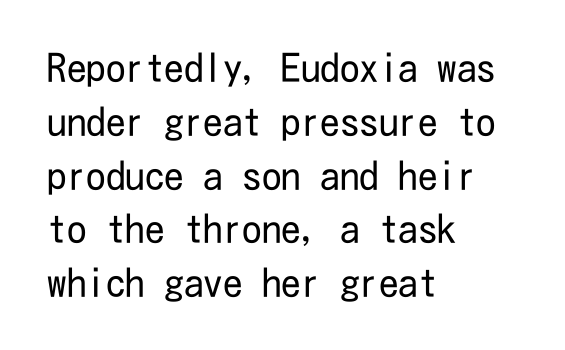
{"serif": "no", "italic": "no", "bold": "no", "weight": "regular", "width": "condensed", "stroke_contrast": "low", "x_height": "medium", "underline": "no", "align": "left", "line_spacing": "normal", "line_spacing_ratio": 1.38, "letter_spacing": "normal", "letter_spacing_em": 0.0, "glyph_px": 39}
